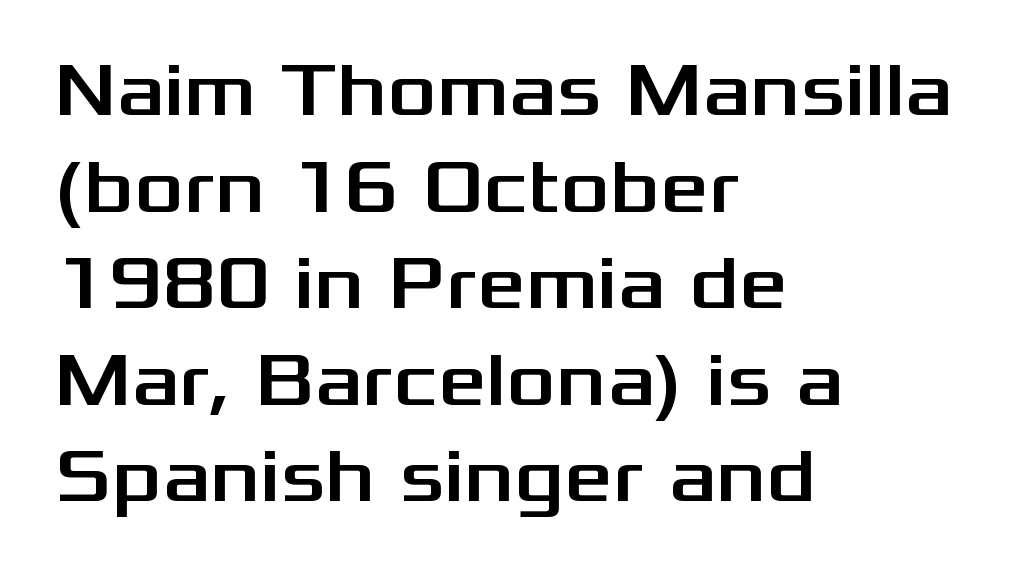
The image shows 76 px wide sans-serif type, upright; set left-aligned, normal line spacing (1.27x), normal letter spacing, not underlined; medium stroke contrast and a medium x-height.
